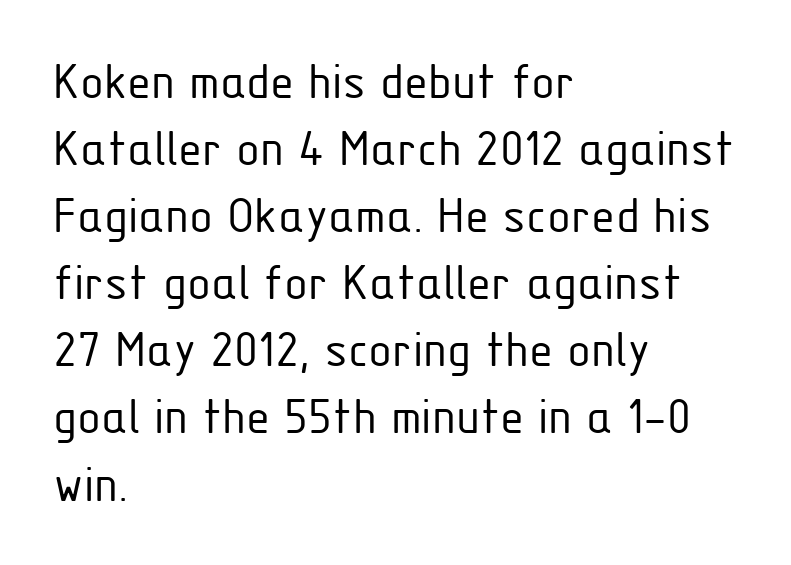
{"serif": "no", "italic": "no", "bold": "no", "weight": "light", "width": "condensed", "stroke_contrast": "low", "x_height": "medium", "monospaced": "no", "underline": "no", "align": "left", "line_spacing_ratio": 1.22, "letter_spacing": "normal", "letter_spacing_em": 0.0, "glyph_px": 55}
